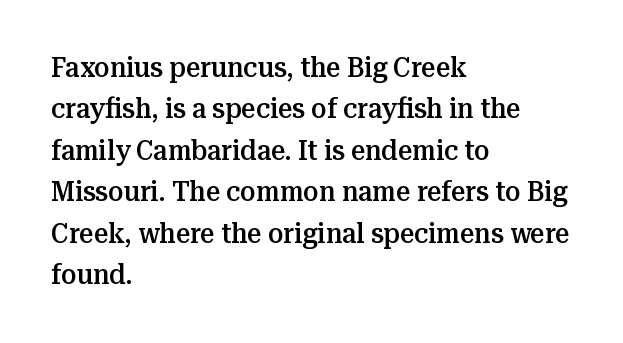
The image shows 28 px semibold serif type, upright; set left-aligned, normal line spacing (1.48x), normal letter spacing, not underlined; medium stroke contrast and a medium x-height.
